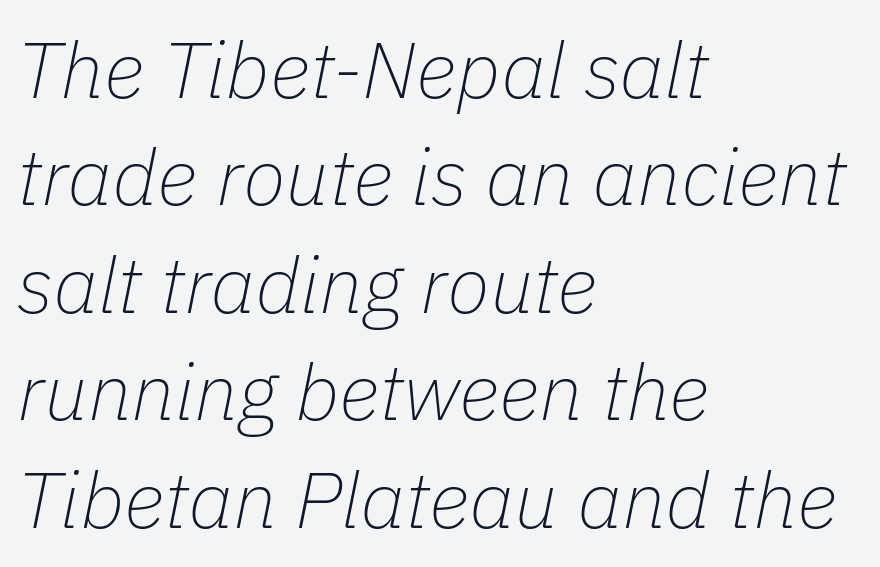
Q: Is the text bold? A: No.
Q: Is the text italic (slanted)? A: Yes, it leans right by about 11 degrees.
Q: Is the text underlined? A: No.
Q: How is the paragraph aligned? A: Left-aligned.
Q: Is the spacing between letters normal or unusually wide? A: Normal.
Q: Is the spacing between lines tight, normal or loose? A: Normal.
Q: Width (condensed, normal, or wide)? A: Normal.
Q: Stroke contrast? A: Low.
Q: x-height? A: Medium.
Q: Monospaced? A: No.
